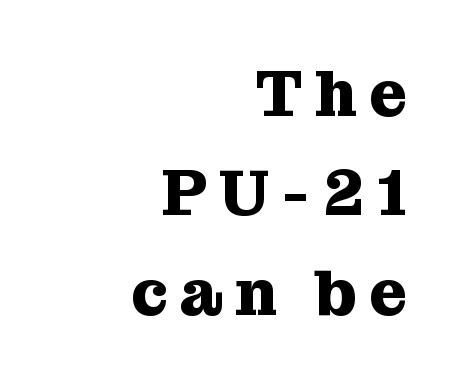
The image shows 65 px heavy serif type, upright; set right-aligned, normal line spacing (1.53x), not underlined; medium stroke contrast and a medium x-height.
